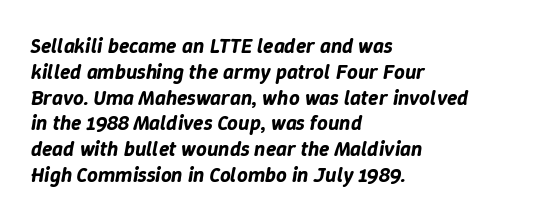
{"italic": "yes", "lean": "right", "slant_degrees": 9, "underline": "no", "align": "left", "line_spacing_ratio": 1.23, "letter_spacing": "normal", "letter_spacing_em": 0.0, "glyph_px": 21}
